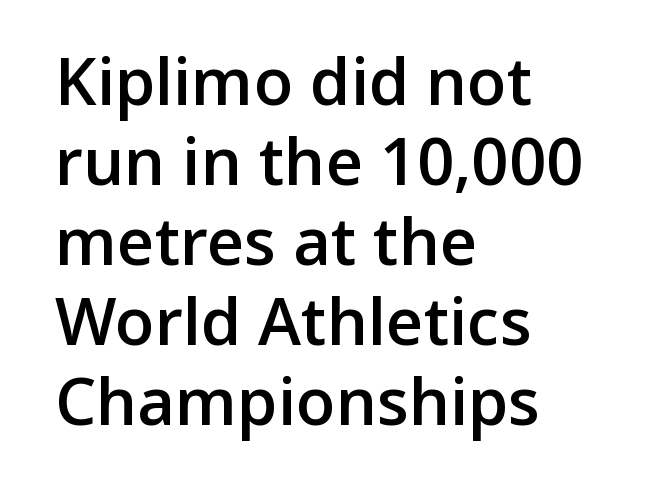
{"serif": "no", "italic": "no", "bold": "semi", "weight": "semibold", "width": "normal", "stroke_contrast": "low", "x_height": "medium", "monospaced": "no", "underline": "no", "align": "left", "line_spacing_ratio": 1.23, "letter_spacing": "normal", "letter_spacing_em": 0.0, "glyph_px": 65}
